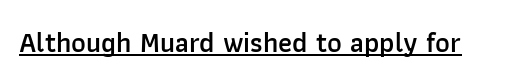
Q: Is the text bold? A: Semi-bold.
Q: Is the text italic (slanted)? A: No, it is upright.
Q: Is the typeface a serif or a sans-serif typeface? A: Sans-serif.
Q: Is the text underlined? A: Yes.
Q: Is the spacing between letters normal or unusually wide? A: Normal.
Q: Width (condensed, normal, or wide)? A: Normal.
Q: Stroke contrast? A: Low.
Q: x-height? A: Medium.
Q: Monospaced? A: No.
